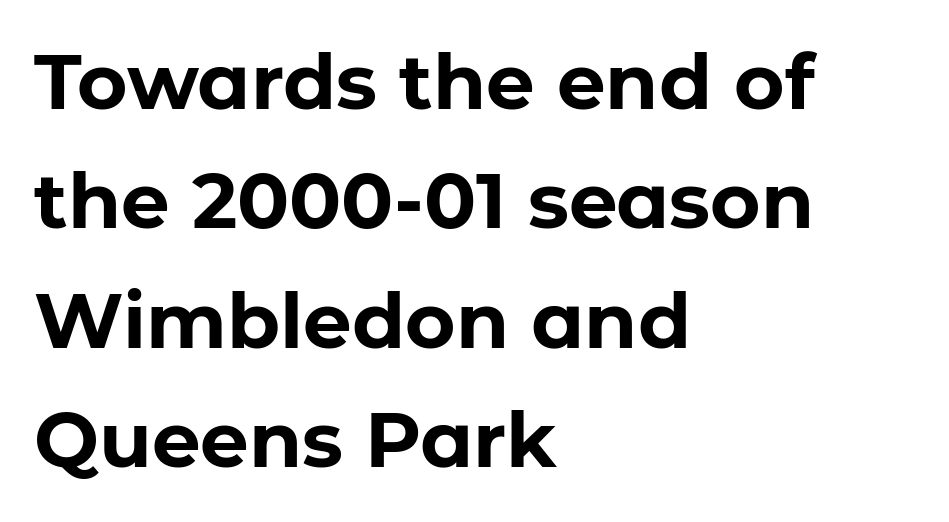
Rows of type keep a routine distance in the vertical direction. The specimen omits any rule beneath the text block's lines. In terms of letterspacing, this is plain default setting. These lines are rendered in a variable-pitch font. This is sans-serif lettering, the kind often seen on screens and signage.
